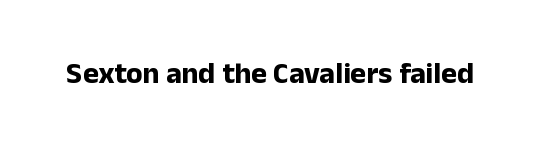
The image shows 30 px bold sans-serif type, upright; set normal letter spacing, not underlined; low stroke contrast and a medium x-height.
